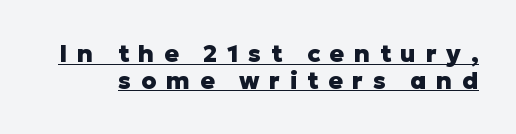
The image shows 24 px bold type, upright; set tight line spacing (1.11x), unusually wide letter spacing (+0.4 em), underlined.
